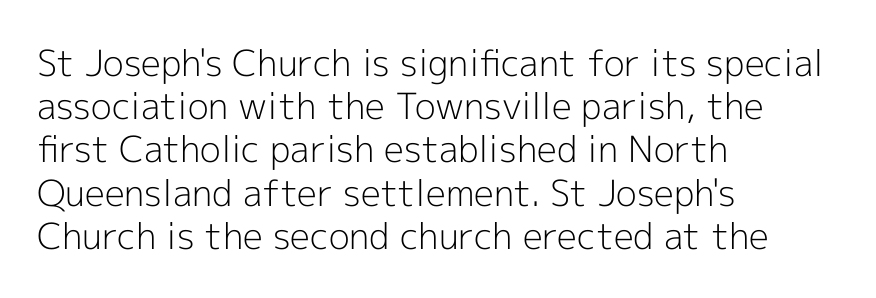
The typography opts for an upright posture over an oblique one. The passage shown has conventional tracking throughout. The typesetting does not lean heavy: it is not bold. Font category for this specimen: sans-serif.
